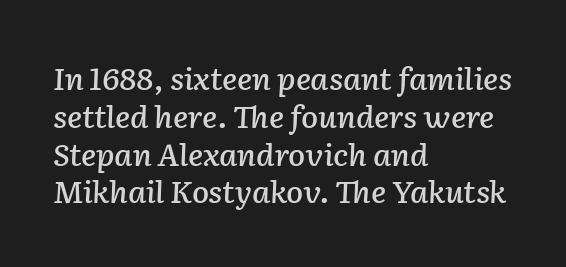
You could call the tracking neutral — neither tight nor loose. Note the varied advance widths — an 'i' is clearly narrower than an 'm'. Is the block centered? No — it sits flush against the left margin. The area under the type is left untouched.
